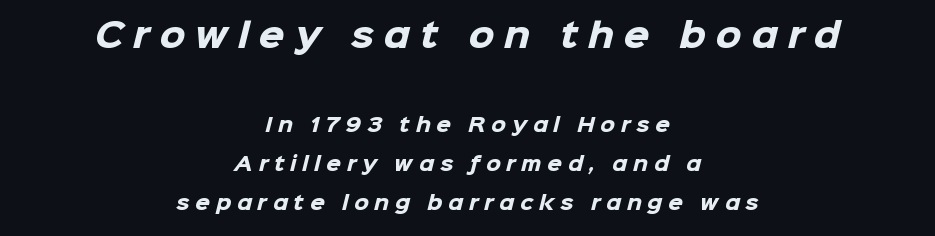
Q: Is the text bold? A: Yes.
Q: Is the typeface a serif or a sans-serif typeface? A: Sans-serif.
Q: Is the text underlined? A: No.
Q: How is the paragraph aligned? A: Centered.
Q: Is the spacing between letters normal or unusually wide? A: Unusually wide.
Q: Is the spacing between lines tight, normal or loose? A: Loose.
Q: Which block of text is set in a larger size, the first (top) or the second (bottom)? A: The first (top) one.
Q: Width (condensed, normal, or wide)? A: Normal.
Q: Stroke contrast? A: Low.
Q: x-height? A: Medium.
Q: Monospaced? A: No.
